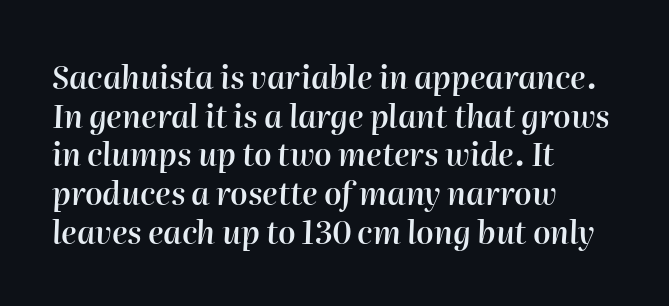
The image shows 31 px semibold type, italic (leaning right); set left-aligned, normal line spacing (1.25x), normal letter spacing, not underlined; high stroke contrast and a medium x-height.
